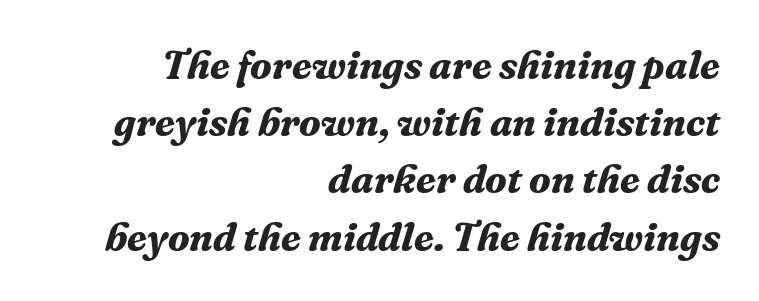
{"serif": "yes", "italic": "yes", "lean": "right", "slant_degrees": 16, "bold": "yes", "weight": "bold", "width": "normal", "stroke_contrast": "medium", "x_height": "medium", "monospaced": "no", "underline": "no", "align": "right", "line_spacing": "normal", "line_spacing_ratio": 1.43, "letter_spacing": "normal", "letter_spacing_em": 0.0, "glyph_px": 40}
